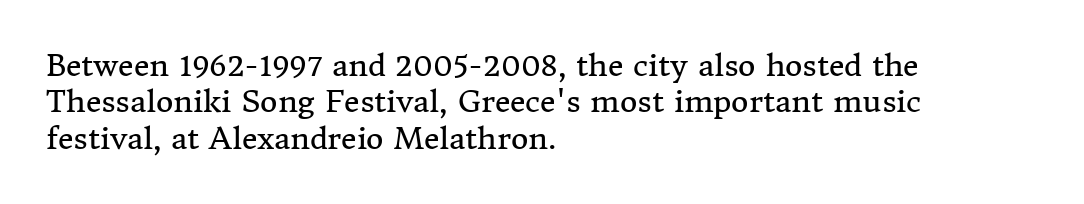
The image shows 30 px regular-weight serif type, upright; set left-aligned, line spacing 1.21x, normal letter spacing, not underlined; medium stroke contrast and a medium x-height.
